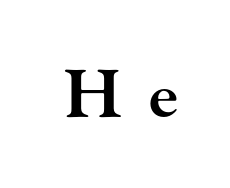
The image shows 65 px semibold, wide serif type, upright; set unusually wide letter spacing (+0.42 em), not underlined; high stroke contrast and a small x-height.
